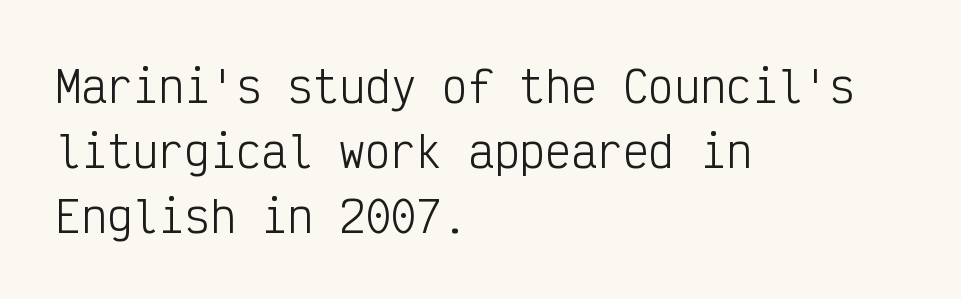
Q: Is the text bold? A: No.
Q: Is the text italic (slanted)? A: No, it is upright.
Q: Is the typeface a serif or a sans-serif typeface? A: Sans-serif.
Q: Is the text underlined? A: No.
Q: How is the paragraph aligned? A: Left-aligned.
Q: Is the spacing between letters normal or unusually wide? A: Normal.
Q: Is the spacing between lines tight, normal or loose? A: Normal.
Q: Width (condensed, normal, or wide)? A: Condensed.
Q: Stroke contrast? A: Low.
Q: x-height? A: Medium.
Q: Monospaced? A: Yes.
